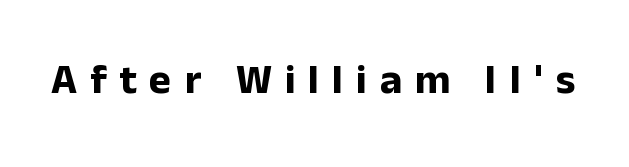
{"serif": "no", "italic": "no", "bold": "yes", "weight": "bold", "width": "normal", "stroke_contrast": "low", "x_height": "medium", "monospaced": "no", "underline": "no", "letter_spacing": "wide", "letter_spacing_em": 0.31, "glyph_px": 42}
